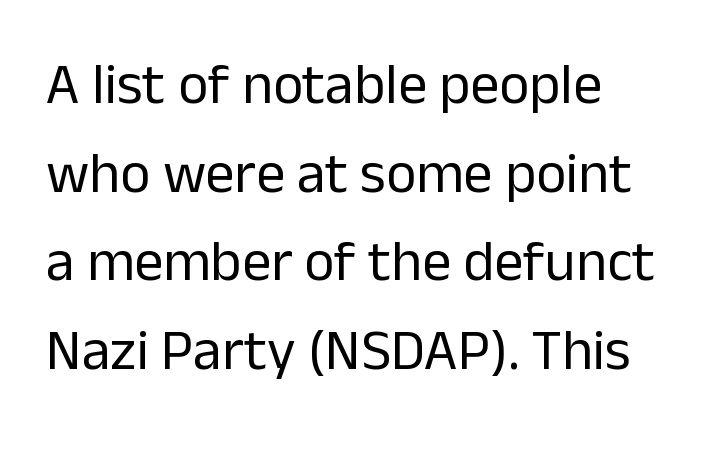
Q: Is the text bold? A: No.
Q: Is the text italic (slanted)? A: No, it is upright.
Q: Is the typeface a serif or a sans-serif typeface? A: Sans-serif.
Q: Is the text underlined? A: No.
Q: How is the paragraph aligned? A: Left-aligned.
Q: Is the spacing between letters normal or unusually wide? A: Normal.
Q: Is the spacing between lines tight, normal or loose? A: Normal.
Q: Width (condensed, normal, or wide)? A: Normal.
Q: Stroke contrast? A: Low.
Q: x-height? A: Medium.
Q: Monospaced? A: No.
